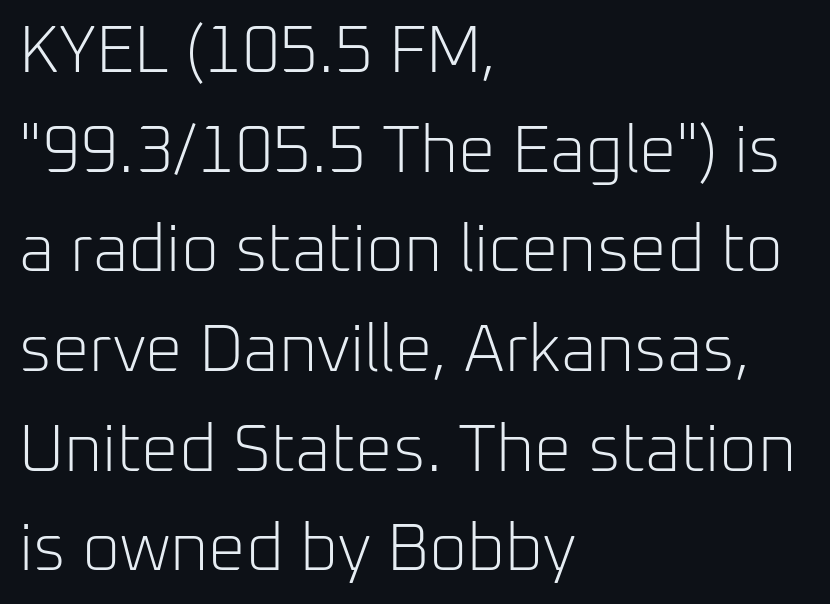
Just letters on the line, the space beneath them empty. Left-aligned paragraph, ragged on the right. The face looks like a standard text weight, possibly lighter. Here the glyphs are tracked normally, forming tight word shapes. The space between consecutive lines is moderate. Spacing verdict: proportional, widths tailored to each character.
